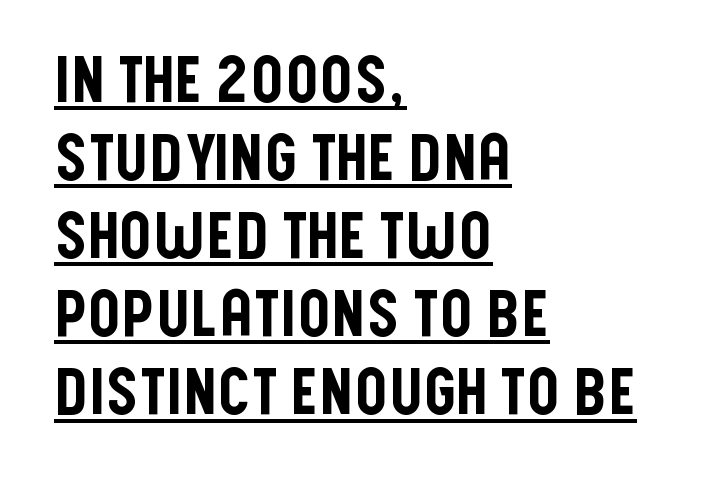
Q: Is the text italic (slanted)? A: No, it is upright.
Q: Is the typeface a serif or a sans-serif typeface? A: Sans-serif.
Q: Is the text underlined? A: Yes.
Q: How is the paragraph aligned? A: Left-aligned.
Q: Is the spacing between letters normal or unusually wide? A: Normal.
Q: Width (condensed, normal, or wide)? A: Condensed.
Q: Stroke contrast? A: Low.
Q: x-height? A: Large.
Q: Monospaced? A: No.
